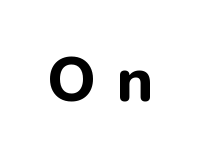
{"serif": "no", "italic": "no", "bold": "yes", "weight": "bold", "width": "normal", "stroke_contrast": "low", "x_height": "medium", "monospaced": "no", "underline": "no", "letter_spacing": "wide", "letter_spacing_em": 0.32, "glyph_px": 62}
